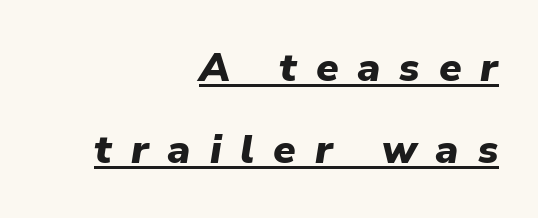
Typesetter's note: full bold, strokes at maximum text heaviness. Note the varied advance widths — an 'i' is clearly narrower than an 'm'. Every character sits at an angle, as italics do. These lines have a slow, spaced-out rhythm from letter to letter. The setting favours the right margin, as signatures and pull-quotes sometimes do. Interline gaps are noticeably wide in this sample.
